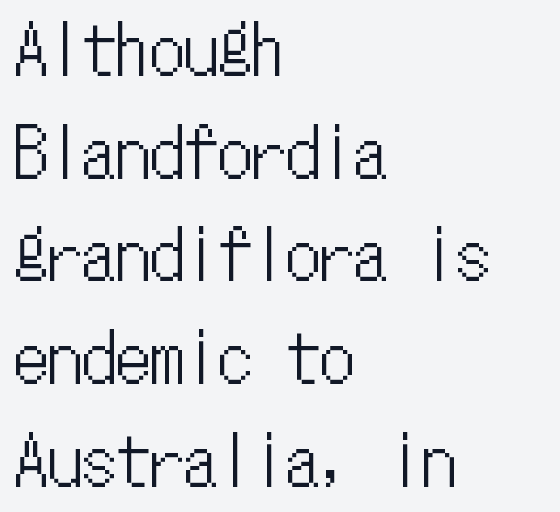
{"italic": "no", "width": "condensed", "stroke_contrast": "low", "x_height": "medium", "monospaced": "yes", "underline": "no", "align": "left", "line_spacing": "normal", "line_spacing_ratio": 1.51, "letter_spacing": "normal", "letter_spacing_em": 0.0, "glyph_px": 68}
